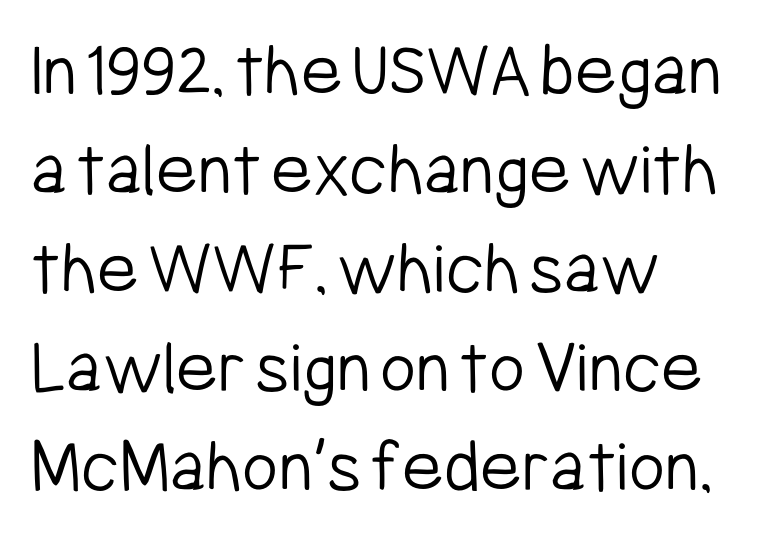
Regular leading. You could not count columns in this text — the font is proportionally spaced. Short and long lines alike share a common starting point at left. This is the regular roman posture of the typeface. Glance below the letters and you will spot only blank space. Regarding serifs, this sample does without them.
